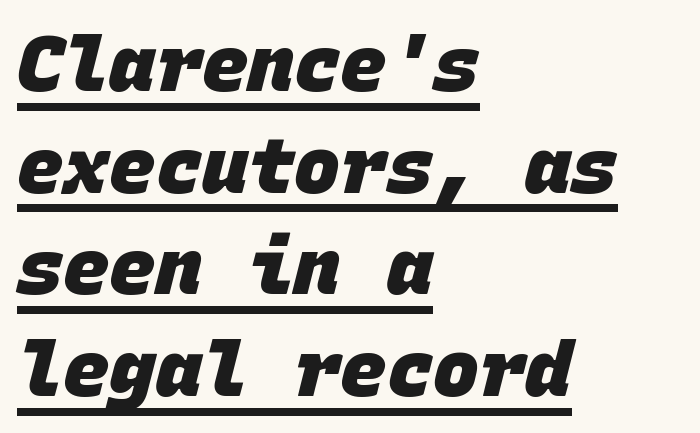
{"serif": "no", "bold": "yes", "weight": "heavy", "width": "normal", "stroke_contrast": "low", "x_height": "large", "monospaced": "yes", "underline": "yes", "align": "left", "line_spacing": "normal", "line_spacing_ratio": 1.32, "letter_spacing": "normal", "letter_spacing_em": 0.0, "glyph_px": 77}
